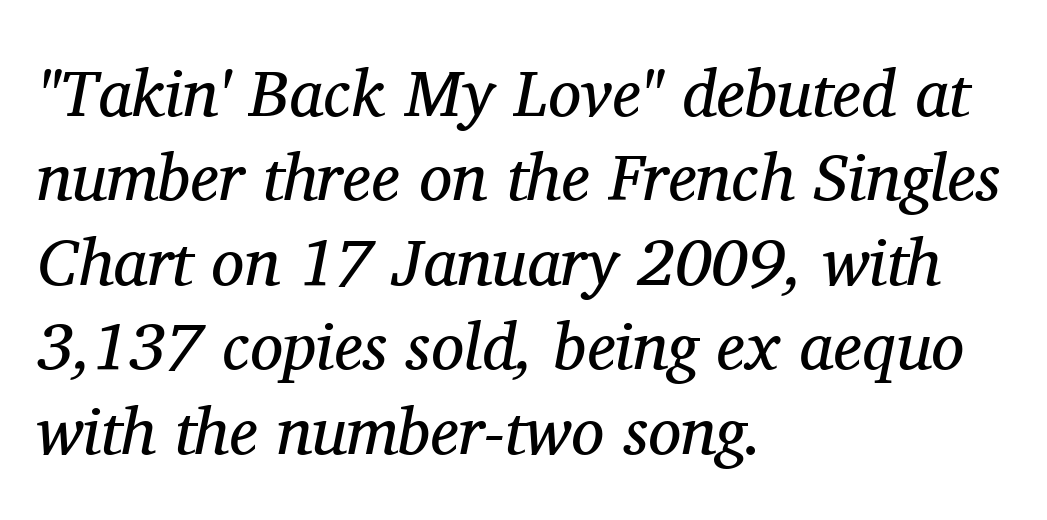
Q: Is the text bold? A: No.
Q: Is the text italic (slanted)? A: Yes, it leans right by about 11 degrees.
Q: Is the typeface a serif or a sans-serif typeface? A: Serif.
Q: Is the text underlined? A: No.
Q: How is the paragraph aligned? A: Left-aligned.
Q: Is the spacing between letters normal or unusually wide? A: Normal.
Q: Is the spacing between lines tight, normal or loose? A: Normal.
Q: Width (condensed, normal, or wide)? A: Normal.
Q: Stroke contrast? A: Medium.
Q: x-height? A: Medium.
Q: Monospaced? A: No.
